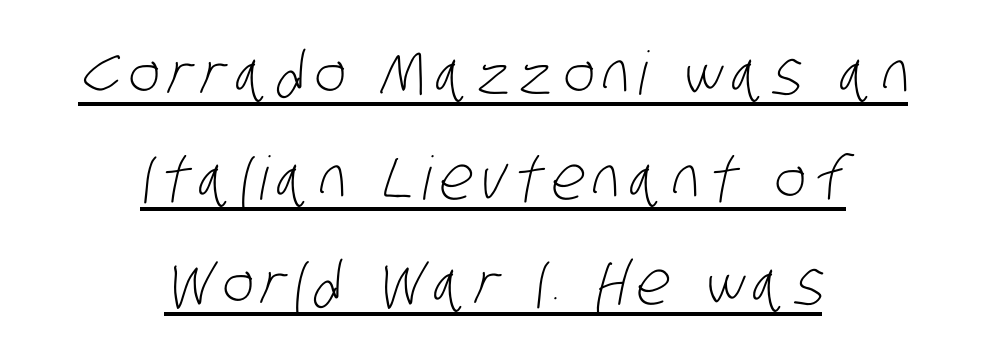
The image shows 60 px light, condensed sans-serif type; set centered, line spacing 1.75x, underlined; low stroke contrast and a large x-height.
